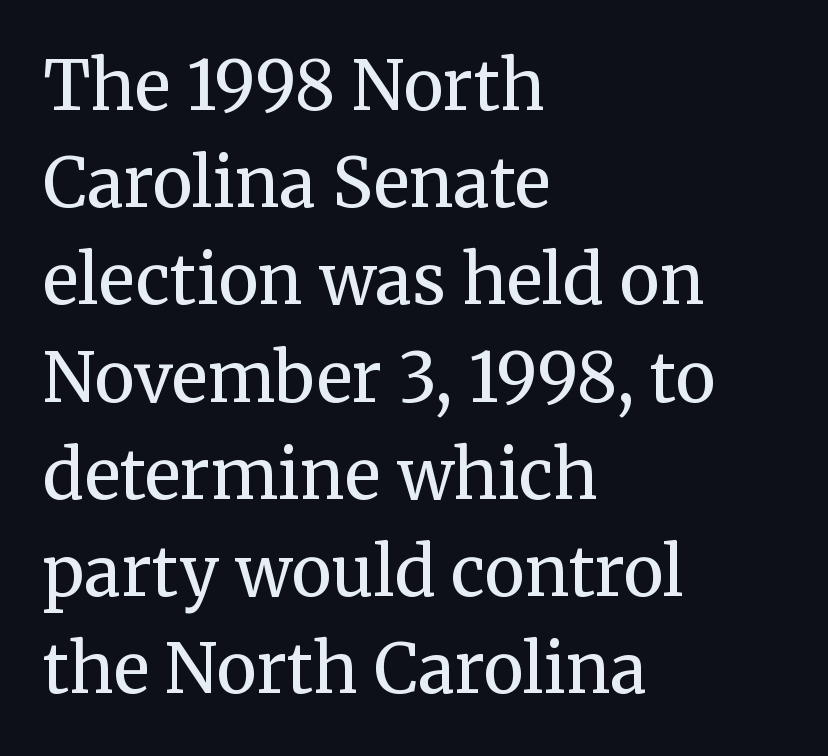
{"serif": "yes", "italic": "no", "bold": "no", "weight": "regular", "width": "normal", "stroke_contrast": "medium", "x_height": "medium", "monospaced": "no", "underline": "no", "align": "left", "line_spacing": "normal", "line_spacing_ratio": 1.43, "letter_spacing": "normal", "letter_spacing_em": 0.0, "glyph_px": 68}
